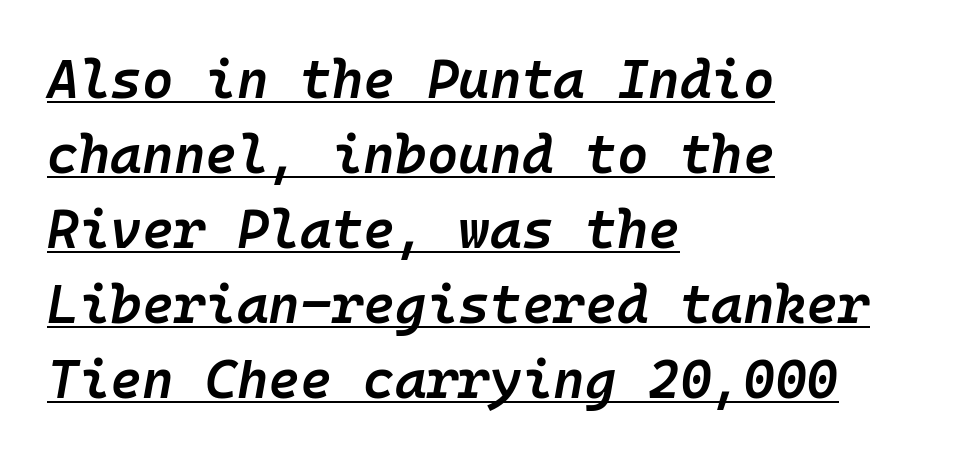
Q: Is the text bold? A: Semi-bold.
Q: Is the text italic (slanted)? A: Yes, it leans right by about 10 degrees.
Q: Is the text underlined? A: Yes.
Q: How is the paragraph aligned? A: Left-aligned.
Q: Is the spacing between letters normal or unusually wide? A: Normal.
Q: Is the spacing between lines tight, normal or loose? A: Normal.
Q: Width (condensed, normal, or wide)? A: Normal.
Q: Stroke contrast? A: Low.
Q: x-height? A: Medium.
Q: Monospaced? A: Yes.
